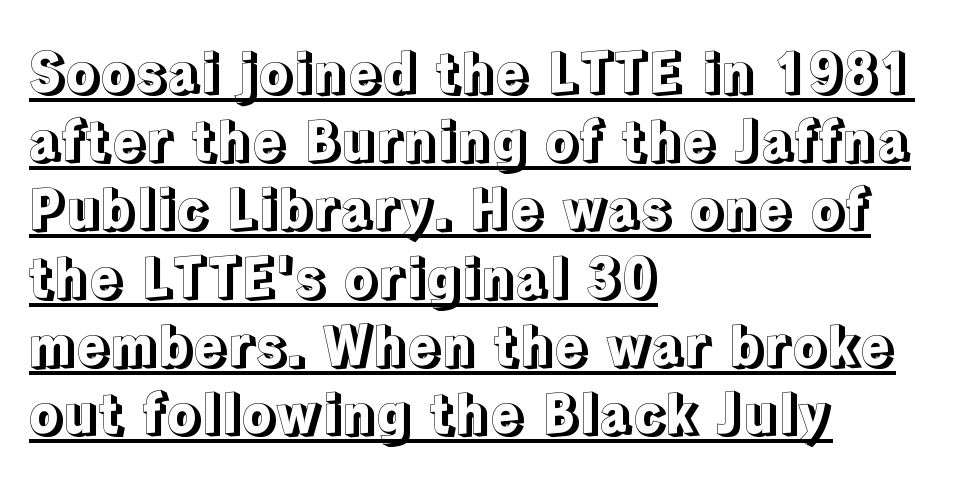
{"italic": "no", "width": "normal", "x_height": "medium", "monospaced": "no", "underline": "yes", "align": "left", "line_spacing_ratio": 1.24, "letter_spacing": "normal", "letter_spacing_em": 0.0, "glyph_px": 55}
